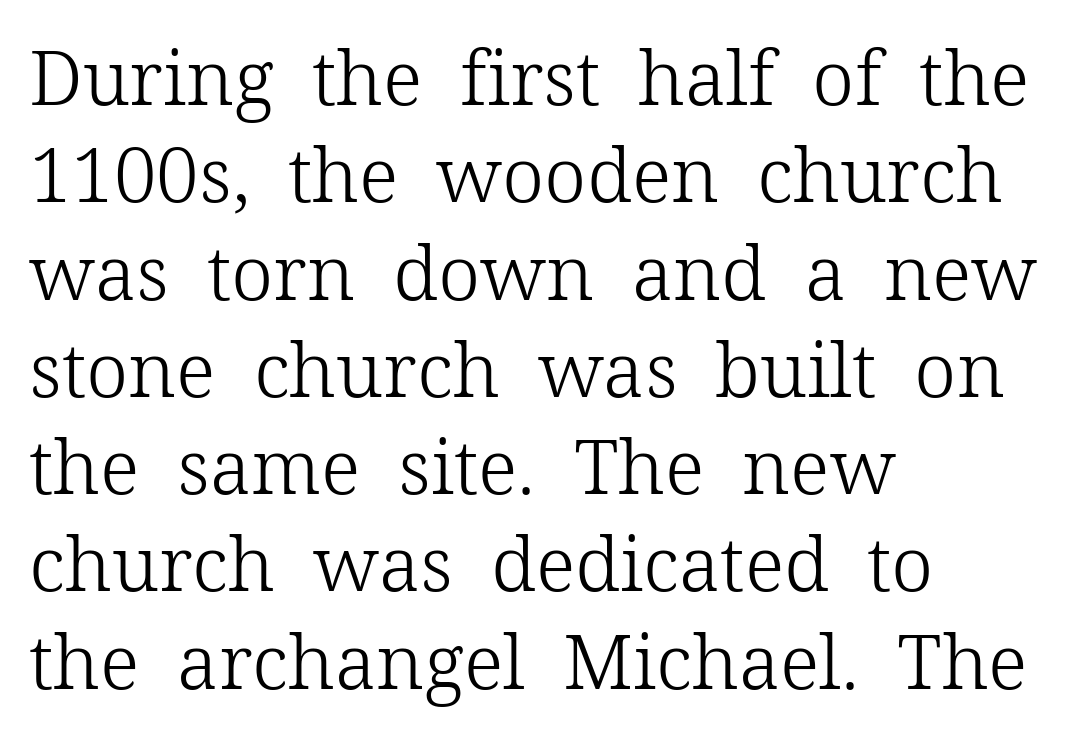
{"serif": "yes", "italic": "no", "bold": "no", "weight": "light", "width": "normal", "stroke_contrast": "low", "x_height": "medium", "monospaced": "no", "underline": "no", "align": "left", "line_spacing": "normal", "line_spacing_ratio": 1.28, "letter_spacing": "normal", "letter_spacing_em": 0.0, "glyph_px": 76}
